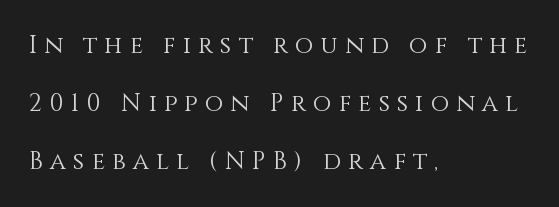
{"italic": "no", "bold": "no", "underline": "no", "align": "left", "line_spacing": "loose", "line_spacing_ratio": 2.41, "letter_spacing": "wide", "letter_spacing_em": 0.3, "glyph_px": 24}
